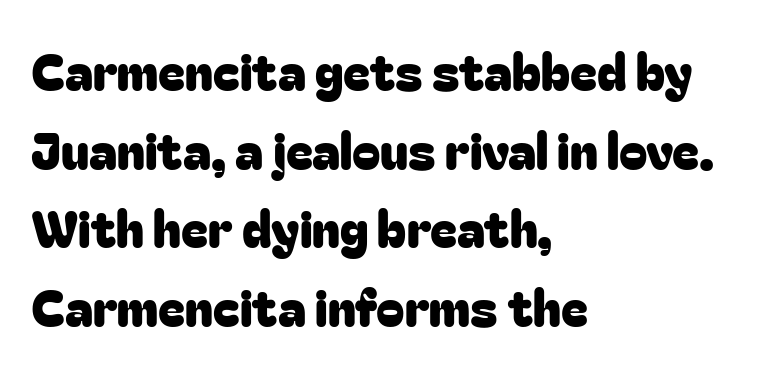
The image shows 51 px sans-serif type, upright; set left-aligned, normal line spacing (1.54x), normal letter spacing, not underlined; low stroke contrast and a medium x-height.
